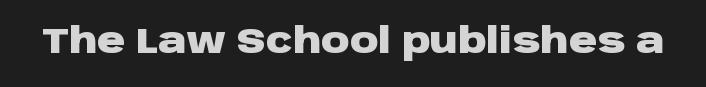
{"serif": "no", "italic": "no", "bold": "yes", "weight": "heavy", "width": "wide", "stroke_contrast": "low", "x_height": "large", "monospaced": "no", "underline": "no", "letter_spacing": "normal", "letter_spacing_em": 0.0, "glyph_px": 35}
